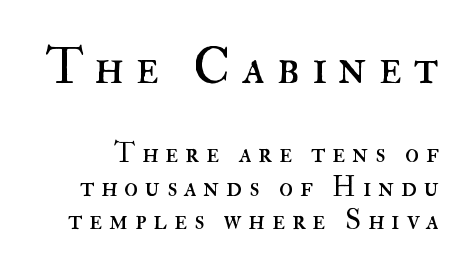
Q: Is the text bold? A: No.
Q: Is the text italic (slanted)? A: No, it is upright.
Q: Is the text underlined? A: No.
Q: Is the spacing between letters normal or unusually wide? A: Unusually wide.
Q: Is the spacing between lines tight, normal or loose? A: Tight.
Q: Which block of text is set in a larger size, the first (top) or the second (bottom)? A: The first (top) one.
Q: Width (condensed, normal, or wide)? A: Normal.
Q: Stroke contrast? A: High.
Q: x-height? A: Small.
Q: Monospaced? A: No.
